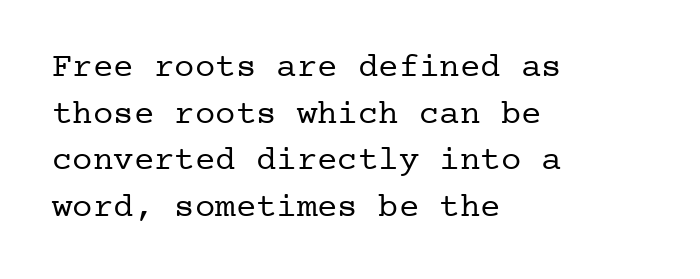
Q: Is the text bold? A: No.
Q: Is the text italic (slanted)? A: No, it is upright.
Q: Is the typeface a serif or a sans-serif typeface? A: Serif.
Q: Is the text underlined? A: No.
Q: How is the paragraph aligned? A: Left-aligned.
Q: Is the spacing between letters normal or unusually wide? A: Normal.
Q: Is the spacing between lines tight, normal or loose? A: Normal.
Q: Width (condensed, normal, or wide)? A: Normal.
Q: Stroke contrast? A: Low.
Q: x-height? A: Medium.
